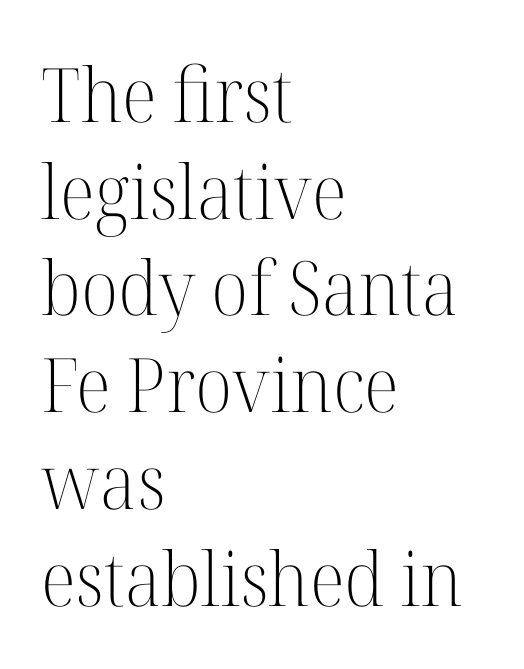
The image shows 75 px light serif type, upright; set left-aligned, normal line spacing (1.29x), normal letter spacing, not underlined; high stroke contrast and a medium x-height.
